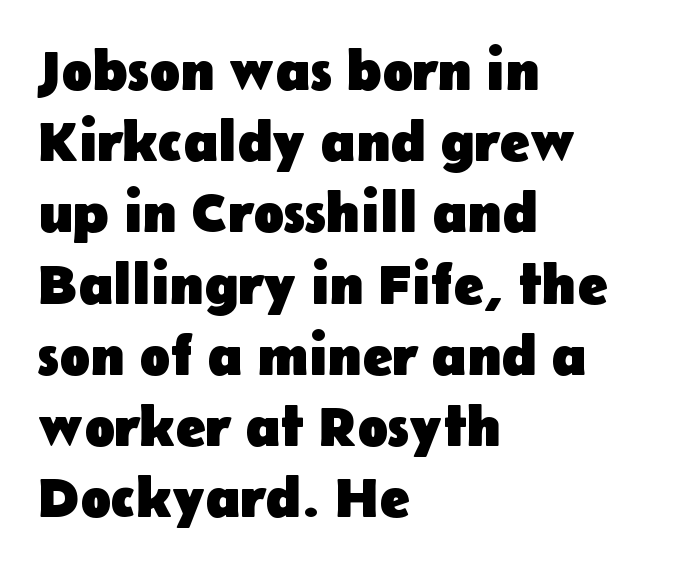
Caption: standard tracking, unaltered. The rendering uses a bold face; every stroke is thick and dark. Where is the straight margin? On the left. This sample has the flowing, uneven cadence of proportional lettering. Regular leading.
